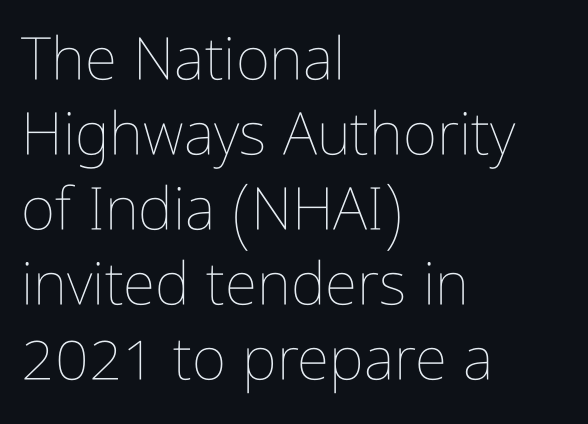
Q: Is the text bold? A: No.
Q: Is the text italic (slanted)? A: No, it is upright.
Q: Is the text underlined? A: No.
Q: How is the paragraph aligned? A: Left-aligned.
Q: Is the spacing between letters normal or unusually wide? A: Normal.
Q: Is the spacing between lines tight, normal or loose? A: Normal.
Q: Width (condensed, normal, or wide)? A: Condensed.
Q: Stroke contrast? A: Low.
Q: x-height? A: Medium.
Q: Monospaced? A: No.
